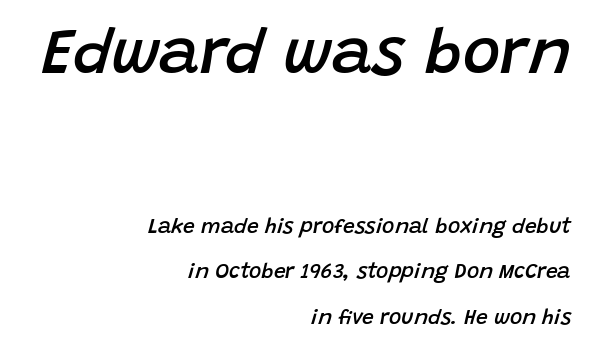
Q: Is the text bold? A: Semi-bold.
Q: Is the text italic (slanted)? A: Yes, it leans right by about 15 degrees.
Q: Is the text underlined? A: No.
Q: How is the paragraph aligned? A: Right-aligned.
Q: Is the spacing between letters normal or unusually wide? A: Normal.
Q: Is the spacing between lines tight, normal or loose? A: Loose.
Q: Which block of text is set in a larger size, the first (top) or the second (bottom)? A: The first (top) one.
Q: Width (condensed, normal, or wide)? A: Normal.
Q: Stroke contrast? A: Low.
Q: x-height? A: Large.
Q: Monospaced? A: No.
